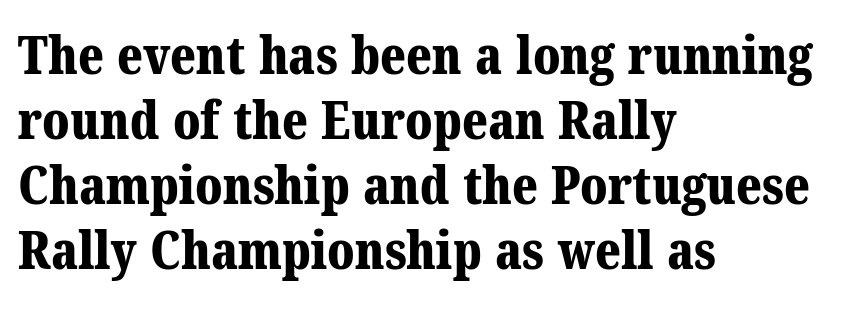
{"serif": "yes", "bold": "yes", "weight": "bold", "width": "normal", "stroke_contrast": "medium", "x_height": "medium", "monospaced": "no", "underline": "no", "align": "left", "line_spacing": "normal", "line_spacing_ratio": 1.25, "letter_spacing": "normal", "letter_spacing_em": 0.0, "glyph_px": 52}
